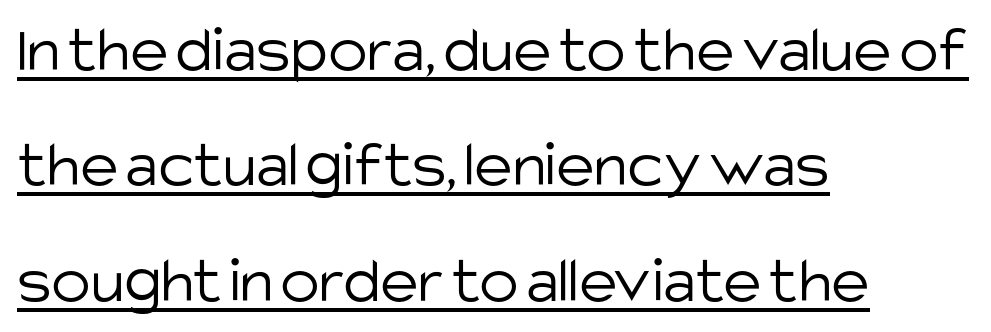
Q: Is the text bold? A: No.
Q: Is the text italic (slanted)? A: No, it is upright.
Q: Is the typeface a serif or a sans-serif typeface? A: Sans-serif.
Q: Is the text underlined? A: Yes.
Q: How is the paragraph aligned? A: Left-aligned.
Q: Is the spacing between letters normal or unusually wide? A: Normal.
Q: Width (condensed, normal, or wide)? A: Normal.
Q: Stroke contrast? A: Low.
Q: x-height? A: Large.
Q: Monospaced? A: No.
